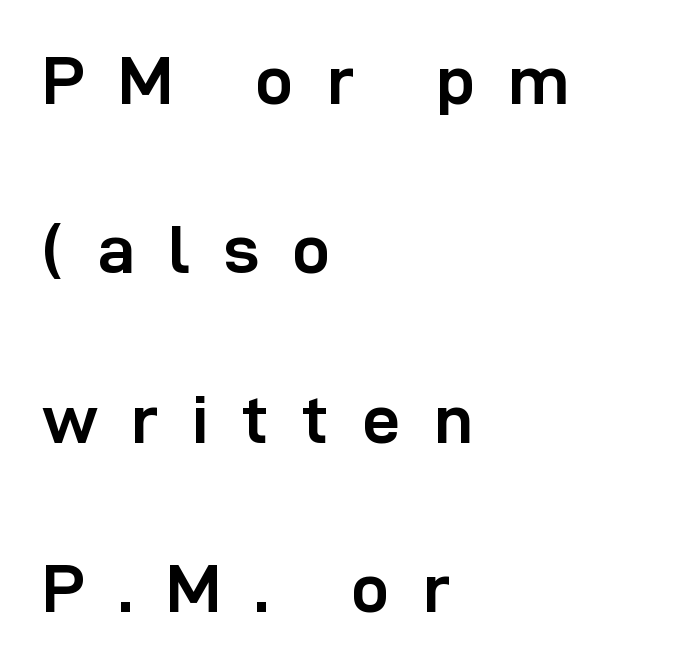
{"serif": "no", "italic": "no", "bold": "yes", "weight": "semibold", "width": "normal", "stroke_contrast": "low", "x_height": "medium", "monospaced": "no", "underline": "no", "align": "left", "line_spacing": "loose", "line_spacing_ratio": 2.49, "letter_spacing": "wide", "letter_spacing_em": 0.49, "glyph_px": 68}
